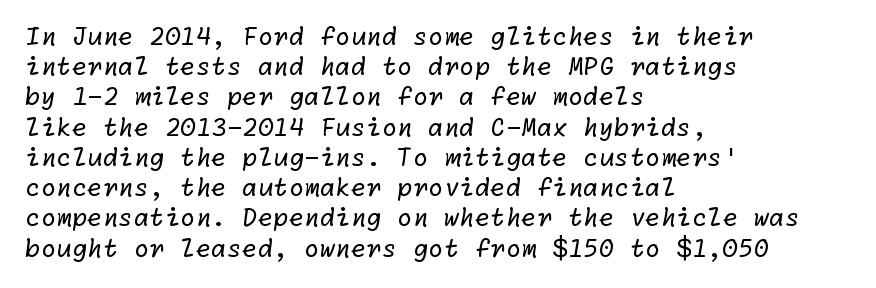
Q: Is the text bold? A: No.
Q: Is the text underlined? A: No.
Q: How is the paragraph aligned? A: Left-aligned.
Q: Is the spacing between letters normal or unusually wide? A: Normal.
